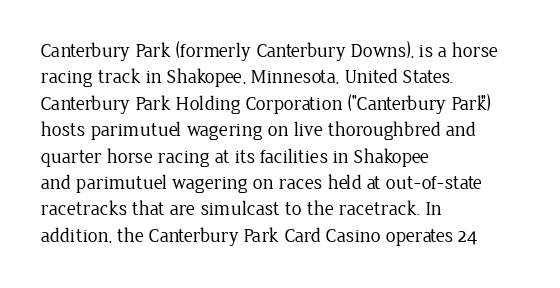
Q: Is the text bold? A: No.
Q: Is the text italic (slanted)? A: No, it is upright.
Q: Is the text underlined? A: No.
Q: How is the paragraph aligned? A: Left-aligned.
Q: Is the spacing between letters normal or unusually wide? A: Normal.
Q: Is the spacing between lines tight, normal or loose? A: Normal.
